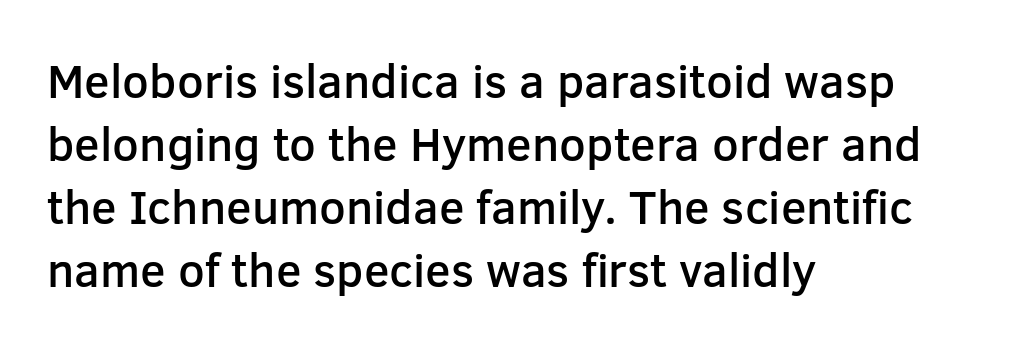
The lines in this sample share a left origin and differ only in where they stop. Characters follow at the spacing the type designer built in. Look at the bottom of the vertical strokes: they stop flat, with no serifs. Words float on clear page, feet unadorned.
